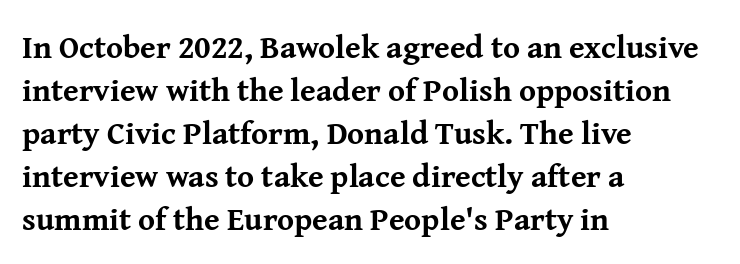
The image shows 32 px bold serif type, upright; set left-aligned, normal line spacing (1.34x), normal letter spacing, not underlined; medium stroke contrast and a medium x-height.
